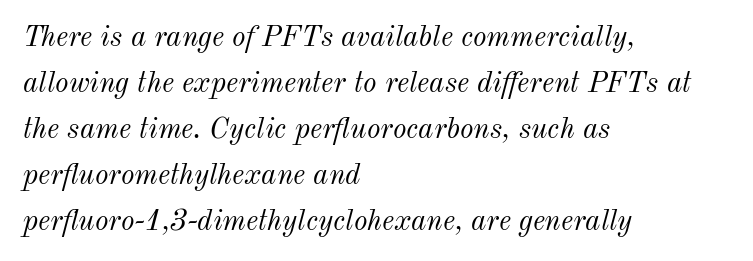
{"italic": "yes", "lean": "right", "slant_degrees": 12, "bold": "no", "weight": "light", "width": "normal", "stroke_contrast": "medium", "x_height": "small", "monospaced": "no", "underline": "no", "align": "left", "line_spacing": "normal", "line_spacing_ratio": 1.59, "letter_spacing": "normal", "letter_spacing_em": 0.0, "glyph_px": 29}
